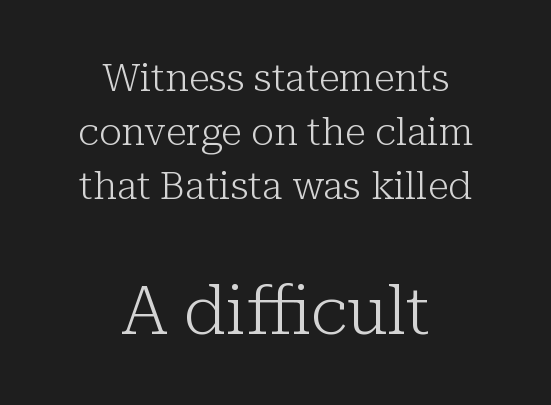
The image shows 68 px light serif type, upright; set centered, normal line spacing (1.38x), normal letter spacing, not underlined; the second (bottom) block is 1.74x larger; low stroke contrast and a medium x-height.
